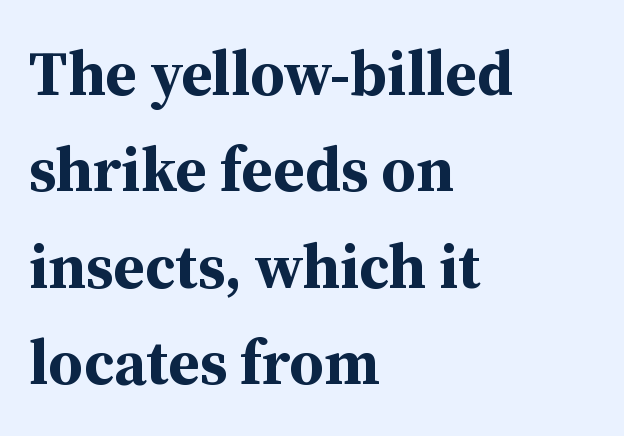
Q: Is the text bold? A: Yes.
Q: Is the text italic (slanted)? A: No, it is upright.
Q: Is the typeface a serif or a sans-serif typeface? A: Serif.
Q: Is the text underlined? A: No.
Q: How is the paragraph aligned? A: Left-aligned.
Q: Is the spacing between letters normal or unusually wide? A: Normal.
Q: Is the spacing between lines tight, normal or loose? A: Normal.
Q: Width (condensed, normal, or wide)? A: Normal.
Q: Stroke contrast? A: Medium.
Q: x-height? A: Medium.
Q: Monospaced? A: No.
